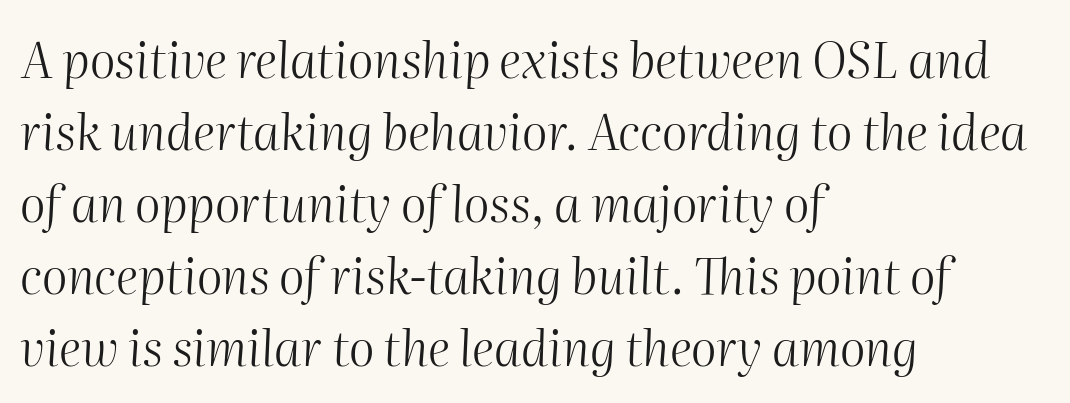
{"italic": "yes", "lean": "right", "slant_degrees": 2, "bold": "no", "weight": "light", "width": "normal", "stroke_contrast": "medium", "x_height": "medium", "monospaced": "no", "underline": "no", "align": "left", "line_spacing": "normal", "line_spacing_ratio": 1.47, "letter_spacing": "normal", "letter_spacing_em": 0.0, "glyph_px": 49}
